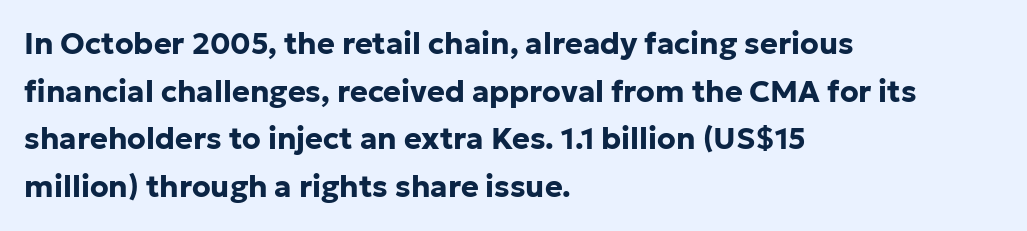
The image shows 30 px bold sans-serif type, upright; set left-aligned, normal line spacing (1.59x), normal letter spacing, not underlined; low stroke contrast and a medium x-height.
